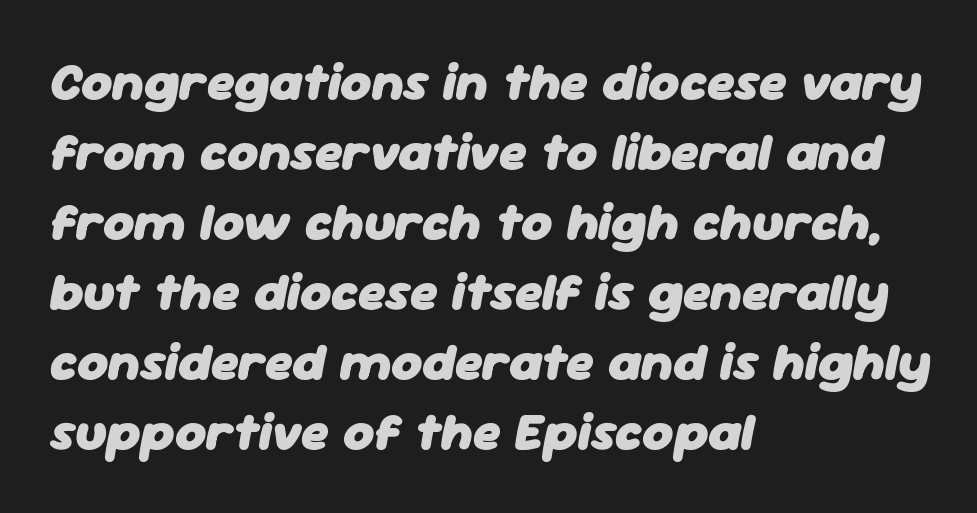
When letters slant like this, we call the style italic. Varying glyph widths throughout — classic text-font behaviour. Weight check: bold — yes, fully. Check the space under the baseline: it is left empty. This rendering uses left alignment, leaving the right contour irregular. Regular leading.
